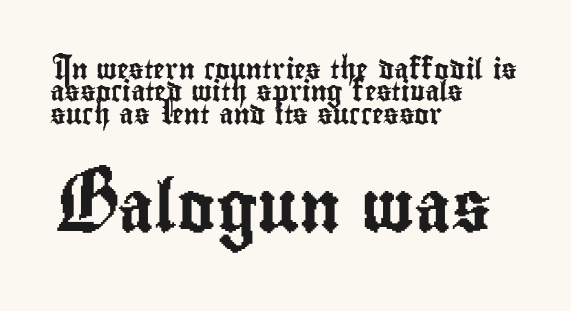
Block two is the big one; block one sits smaller above it. The lines are packed closely together with very little leading. Does the copy run flush right? No — it runs flush left. The zone under the glyphs is completely vacant.
